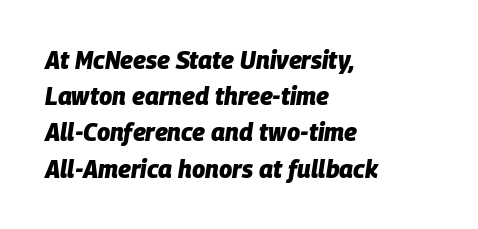
The image shows 24 px bold type, italic (leaning right); set left-aligned, normal line spacing (1.51x), normal letter spacing, not underlined.
